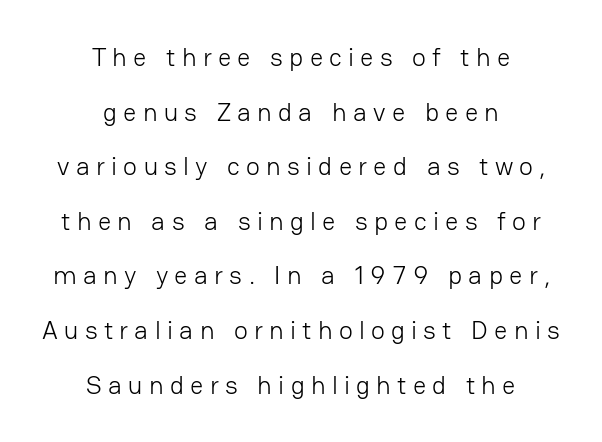
A student would call this center alignment; a typographer would say set centered. The letters look calm and open, with moderate or lighter stems. This block would shrink considerably if given ordinary leading; it's expanded now. Honestly, the letter spacing is so wide it's the main thing you notice. A typesetter would mark this as roman, not italic.
